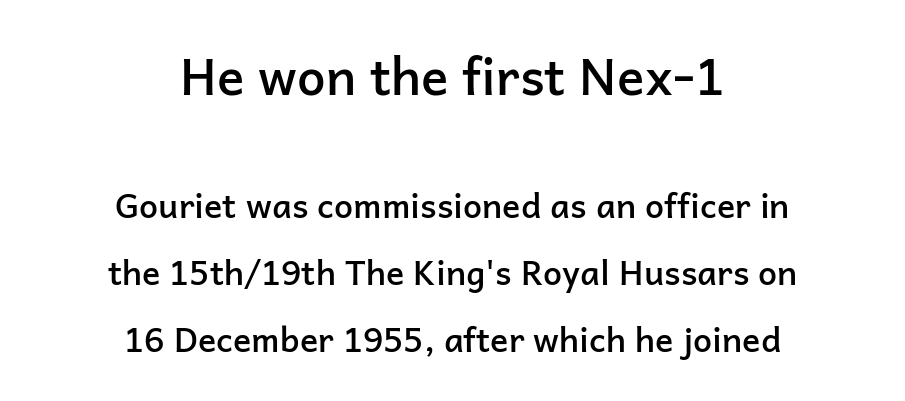
The image shows 51 px semibold sans-serif type, upright; set centered, loose line spacing (1.97x), normal letter spacing, not underlined; the first (top) block is 1.5x larger; low stroke contrast and a medium x-height.
